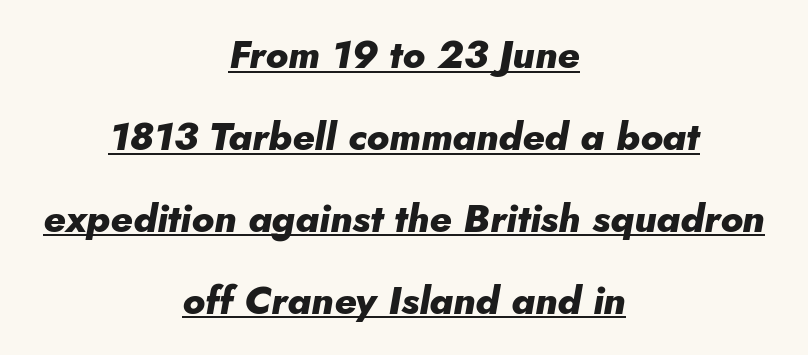
{"italic": "yes", "lean": "right", "slant_degrees": 5, "bold": "yes", "weight": "heavy", "width": "normal", "stroke_contrast": "low", "x_height": "small", "monospaced": "no", "underline": "yes", "align": "center", "line_spacing": "loose", "line_spacing_ratio": 2.1, "letter_spacing": "normal", "letter_spacing_em": 0.0, "glyph_px": 39}
